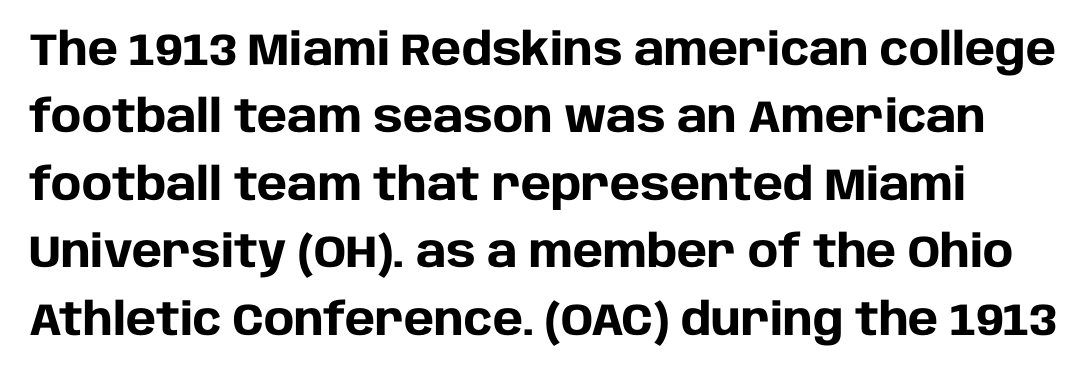
This is sans-serif lettering, the kind often seen on screens and signage. Strong, thick strokes mark this as bold type. Letter spacing: default. Unmarked baselines from the first word to the last. The passage shown is typed in a proportional face where columns would drift. Do the letters lean? They stand straight.
